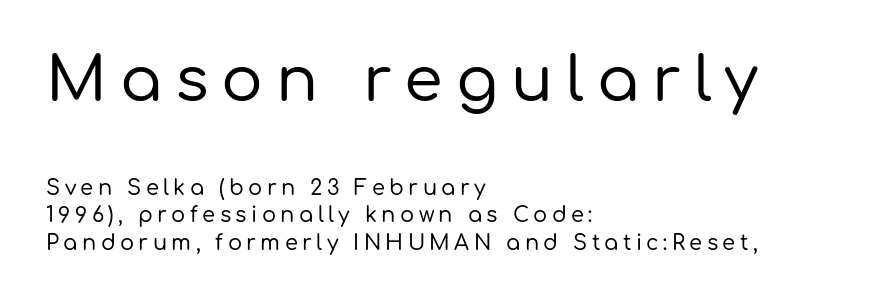
Short note: letters widely spaced. Do the characters align in a grid? No, the font is proportional. The font family rendered here belongs to the sans-serif group. Character size in the leading block exceeds that of the trailing block. The line-height multiplier appears to be the usual default.
